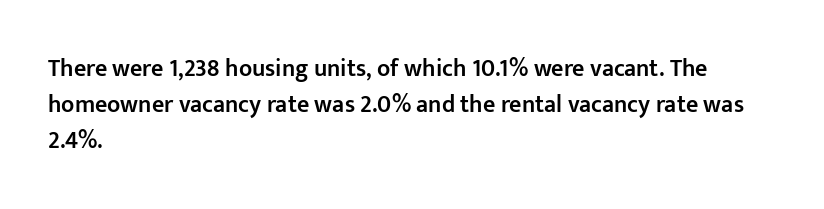
{"italic": "no", "bold": "semi", "underline": "no", "align": "left", "line_spacing": "normal", "line_spacing_ratio": 1.49, "letter_spacing": "normal", "letter_spacing_em": 0.0, "glyph_px": 24}
